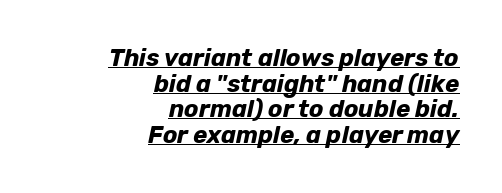
Q: Is the text bold? A: Yes.
Q: Is the text italic (slanted)? A: Yes, it leans right by about 12 degrees.
Q: Is the text underlined? A: Yes.
Q: How is the paragraph aligned? A: Right-aligned.
Q: Is the spacing between letters normal or unusually wide? A: Normal.
Q: Is the spacing between lines tight, normal or loose? A: Tight.
